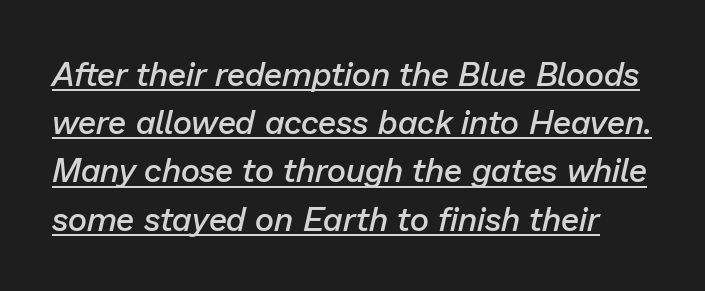
Beneath each row of characters lies a ruled line. Compared with typical body copy, the letter spacing here is the same. Baseline-to-baseline distance is the conventional proportion of letter height. Rendered with sloped, italic letterforms.
